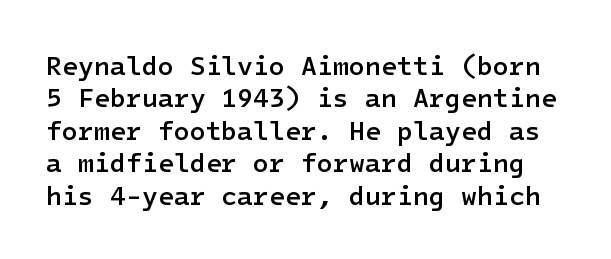
The image shows 26 px text type, upright; set normal line spacing (1.25x), normal letter spacing, not underlined.
